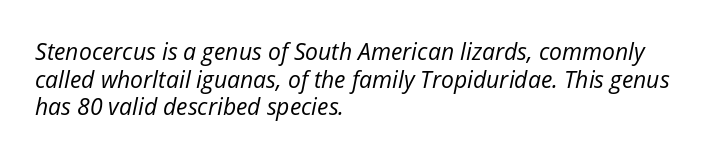
{"italic": "yes", "lean": "right", "slant_degrees": 12, "bold": "no", "underline": "no", "align": "left", "line_spacing_ratio": 1.2, "letter_spacing": "normal", "letter_spacing_em": 0.0, "glyph_px": 23}
